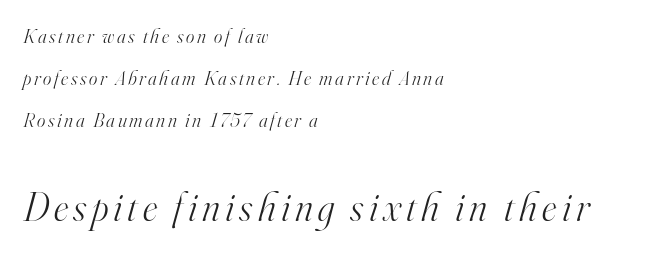
{"serif": "yes", "italic": "yes", "lean": "right", "slant_degrees": 16, "bold": "no", "weight": "light", "width": "normal", "stroke_contrast": "high", "x_height": "small", "monospaced": "no", "underline": "no", "align": "left", "line_spacing": "loose", "line_spacing_ratio": 2.1, "larger_block": "second", "size_ratio": 2.0, "glyph_px": 40}
